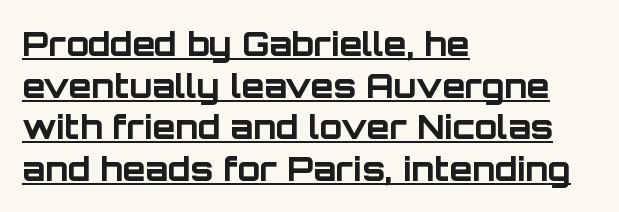
The letters advance in unequal steps, a hallmark of proportional type. These lines stack with their left ends in a neat column. Check where the strokes stop: nothing finishes them off — pure sans. Each line of the rendering has a horizontal stroke beneath the glyphs. When letters stand straight like this, we call the style roman or upright.
